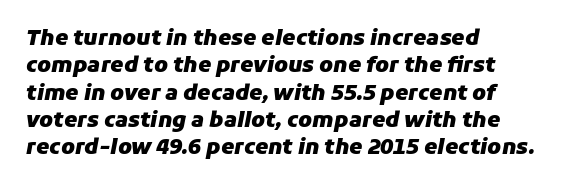
{"italic": "yes", "lean": "right", "slant_degrees": 11, "bold": "yes", "underline": "no", "align": "left", "line_spacing": "normal", "line_spacing_ratio": 1.3, "letter_spacing": "normal", "letter_spacing_em": 0.0, "glyph_px": 21}
